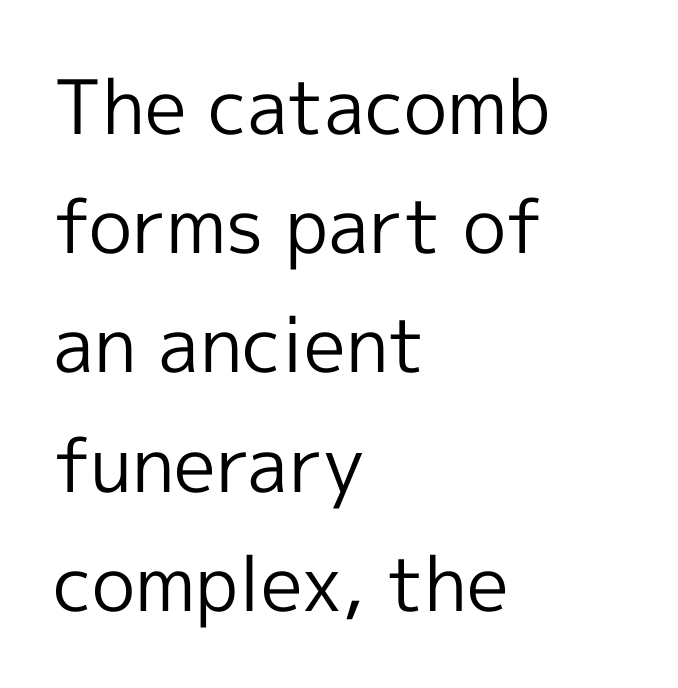
Q: Is the text bold? A: No.
Q: Is the text italic (slanted)? A: No, it is upright.
Q: Is the typeface a serif or a sans-serif typeface? A: Sans-serif.
Q: Is the text underlined? A: No.
Q: How is the paragraph aligned? A: Left-aligned.
Q: Is the spacing between letters normal or unusually wide? A: Normal.
Q: Is the spacing between lines tight, normal or loose? A: Normal.
Q: Width (condensed, normal, or wide)? A: Normal.
Q: x-height? A: Medium.
Q: Monospaced? A: No.
